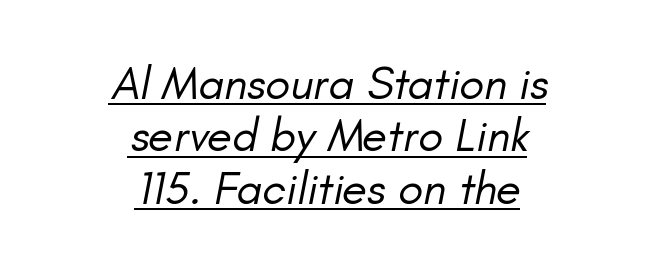
Horizontal alignment here is central, giving a formal, balanced look. The string is rendered with underlining switched on. No extra ink here — the face is not bold. Standard letterfit; no display-style spreading of the glyphs. There's an unmistakable incline to the writing here. Leading is clearly below the norm, producing a dense column.
